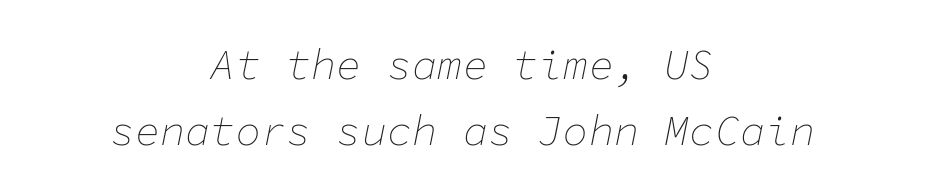
The baseline area is clear. Standard letterfit; no display-style spreading of the glyphs. The compositor balanced each line on the midline. Baseline-to-baseline distance is the conventional proportion of letter height. Style check: oblique.
